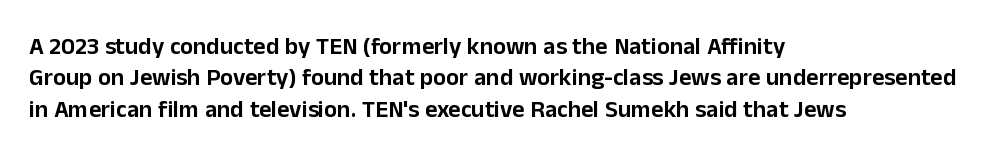
Here the glyphs are tracked normally, forming tight word shapes. Type without underlining. A roman cut, with each character standing at attention. A classic flush-left, rag-right setting is used for this passage.
